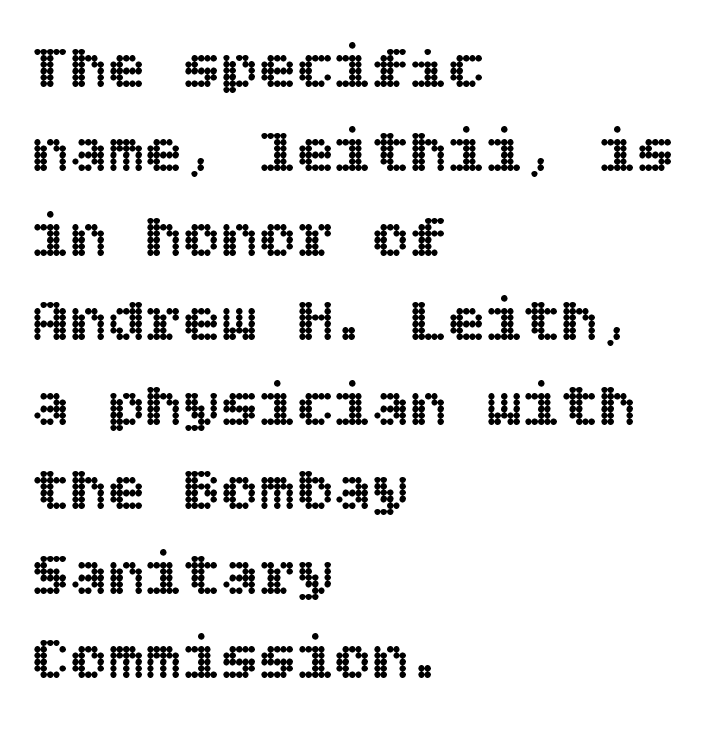
The image shows 63 px text type, upright; set left-aligned, normal line spacing (1.34x), normal letter spacing, not underlined; a large x-height.
